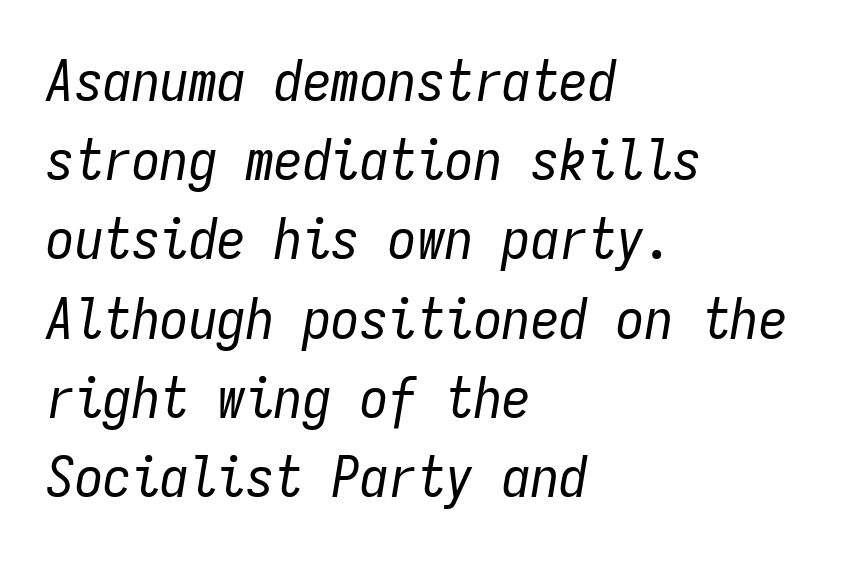
Q: Is the text bold? A: No.
Q: Is the text italic (slanted)? A: Yes, it leans right by about 9 degrees.
Q: Is the text underlined? A: No.
Q: How is the paragraph aligned? A: Left-aligned.
Q: Is the spacing between letters normal or unusually wide? A: Normal.
Q: Is the spacing between lines tight, normal or loose? A: Normal.
Q: Width (condensed, normal, or wide)? A: Condensed.
Q: Stroke contrast? A: Low.
Q: x-height? A: Medium.
Q: Monospaced? A: Yes.
